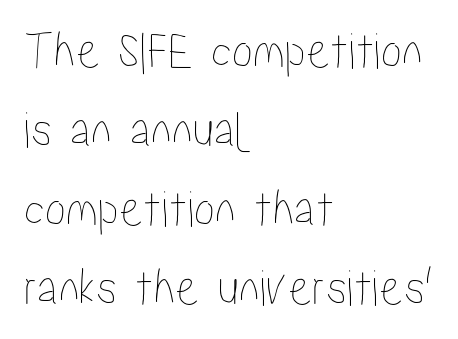
The image shows 53 px condensed type, upright; set left-aligned, normal line spacing (1.49x), normal letter spacing, not underlined; low stroke contrast and a medium x-height.
